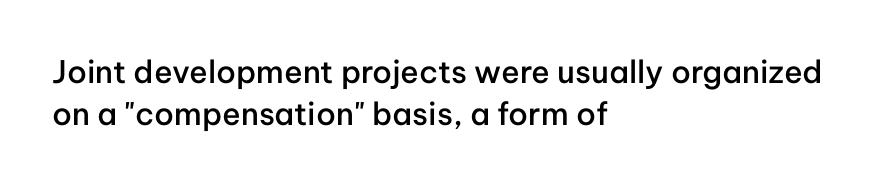
Q: Is the text bold? A: Semi-bold.
Q: Is the text italic (slanted)? A: No, it is upright.
Q: Is the typeface a serif or a sans-serif typeface? A: Sans-serif.
Q: Is the text underlined? A: No.
Q: How is the paragraph aligned? A: Left-aligned.
Q: Is the spacing between letters normal or unusually wide? A: Normal.
Q: Is the spacing between lines tight, normal or loose? A: Normal.
Q: Width (condensed, normal, or wide)? A: Normal.
Q: Stroke contrast? A: Low.
Q: x-height? A: Medium.
Q: Monospaced? A: No.
